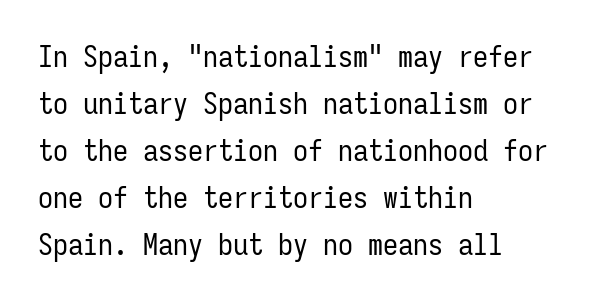
{"serif": "no", "italic": "no", "bold": "no", "weight": "regular", "width": "condensed", "stroke_contrast": "low", "x_height": "medium", "monospaced": "yes", "underline": "no", "align": "left", "line_spacing": "normal", "line_spacing_ratio": 1.57, "letter_spacing": "normal", "letter_spacing_em": 0.0, "glyph_px": 30}
